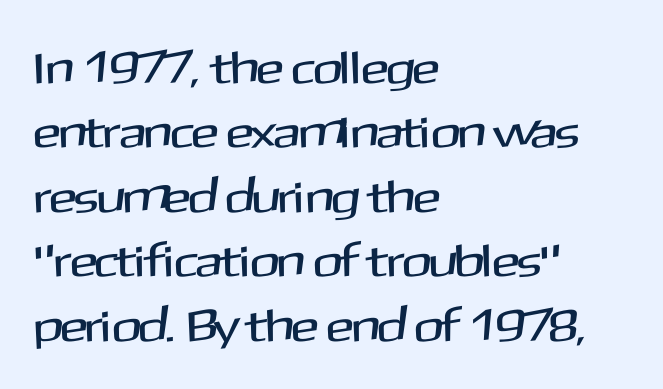
Vertically, the passage feels balanced, rows spaced as you'd expect. The words here are not underlined. Nope, no serifs anywhere on these letters. Teacher's note: observe the even left margin — that is flush-left alignment. A typesetter would mark this as roman, not italic.
